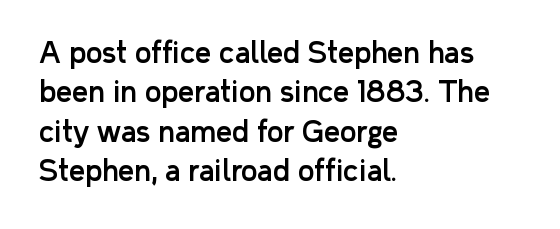
The line texture is even and compact thanks to regular tracking. Note the varied advance widths — an 'i' is clearly narrower than an 'm'. The foot of each line stays bare and open. Serifs: no, the terminals of the letterforms are clean. Compared with typical paragraphs, the rows here are spaced about the same.
